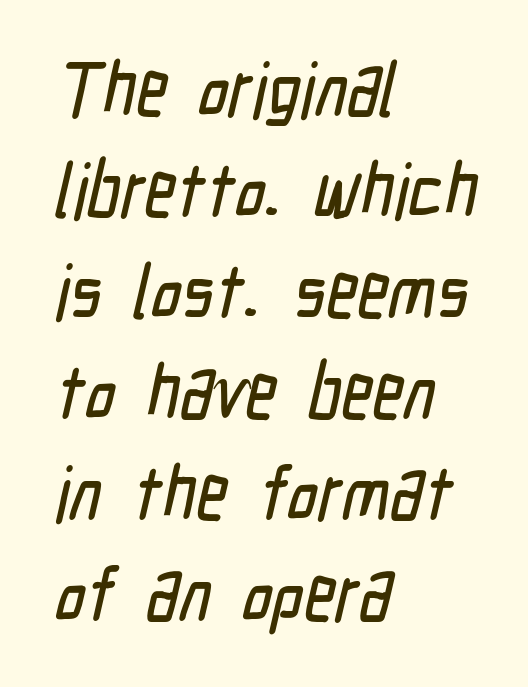
Students, note that the glyphs here touch the page at normal intervals. The characters display no serif detailing; their extremities are plain. Every row of glyphs begins at an identical x-position on the left. Spacing verdict: proportional, widths tailored to each character. The strip under each line holds only bare page. In terms of leading, this rendering sits right in the middle.
